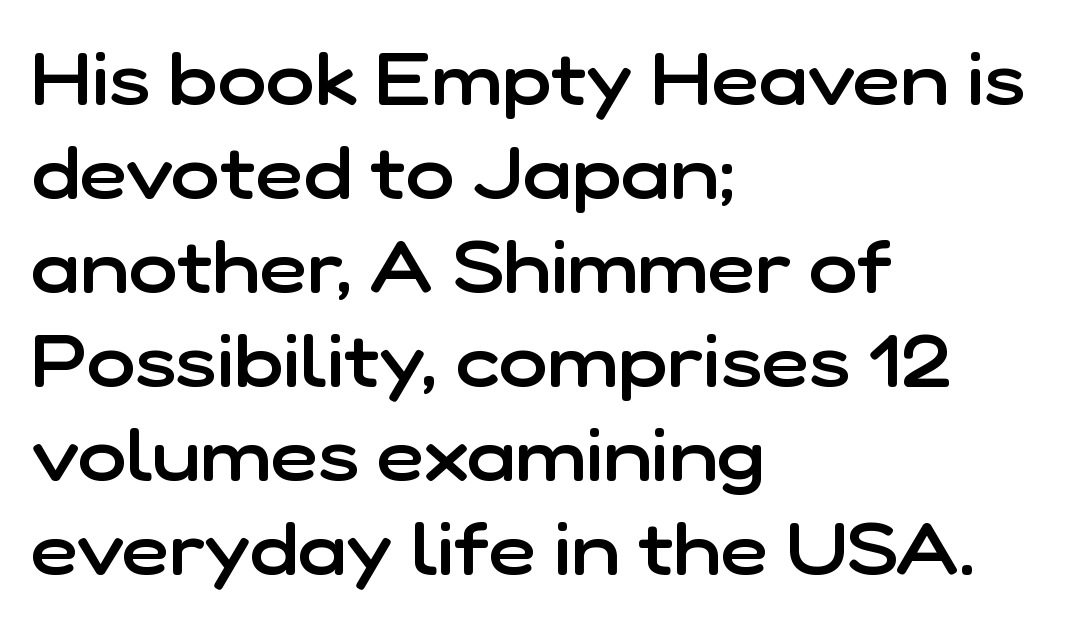
The image shows 74 px semibold sans-serif type, upright; set left-aligned, normal line spacing (1.27x), normal letter spacing, not underlined; low stroke contrast and a medium x-height.
